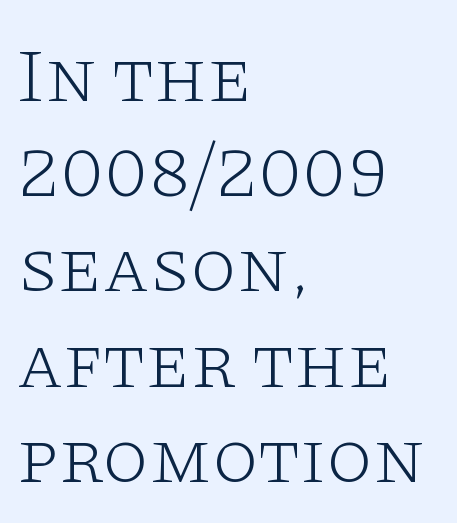
{"serif": "yes", "italic": "no", "bold": "no", "weight": "light", "width": "wide", "stroke_contrast": "low", "x_height": "large", "monospaced": "no", "underline": "no", "align": "left", "line_spacing": "normal", "line_spacing_ratio": 1.27, "letter_spacing": "normal", "letter_spacing_em": 0.0, "glyph_px": 75}
